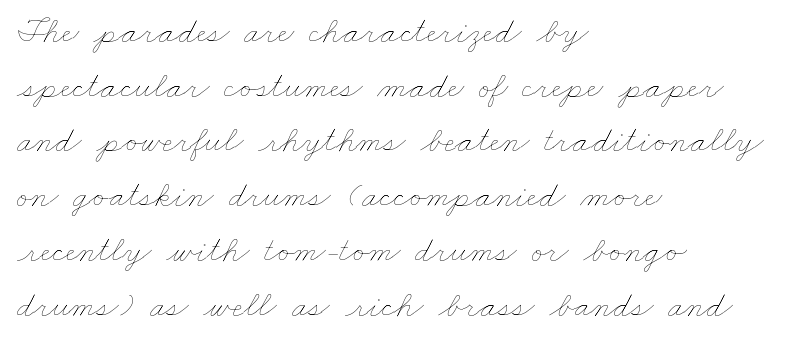
{"bold": "no", "weight": "thin", "width": "wide", "stroke_contrast": "low", "x_height": "small", "monospaced": "no", "underline": "no", "align": "left", "line_spacing": "normal", "line_spacing_ratio": 1.52, "letter_spacing": "normal", "letter_spacing_em": 0.0, "glyph_px": 36}
